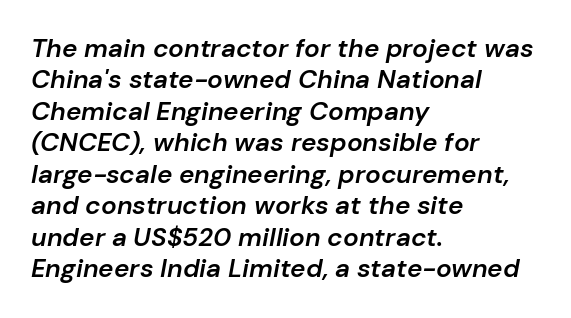
{"italic": "yes", "lean": "right", "slant_degrees": 10, "bold": "semi", "underline": "no", "align": "left", "line_spacing_ratio": 1.21, "letter_spacing": "normal", "letter_spacing_em": 0.0, "glyph_px": 26}
